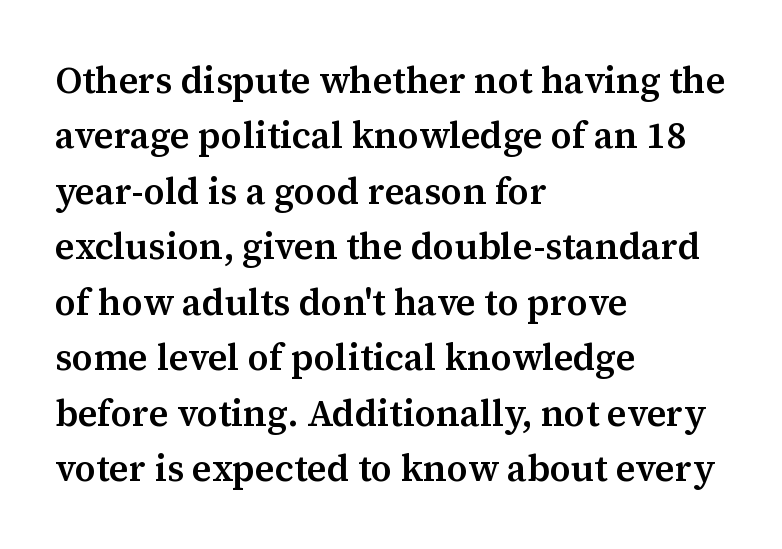
The image shows 37 px semibold serif type, upright; set left-aligned, normal line spacing (1.5x), normal letter spacing, not underlined; medium stroke contrast and a medium x-height.
